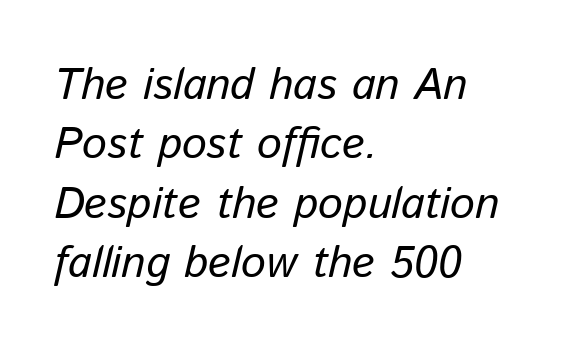
The image shows 44 px text type, italic (leaning right); set left-aligned, normal line spacing (1.35x), normal letter spacing, not underlined; low stroke contrast and a medium x-height.
